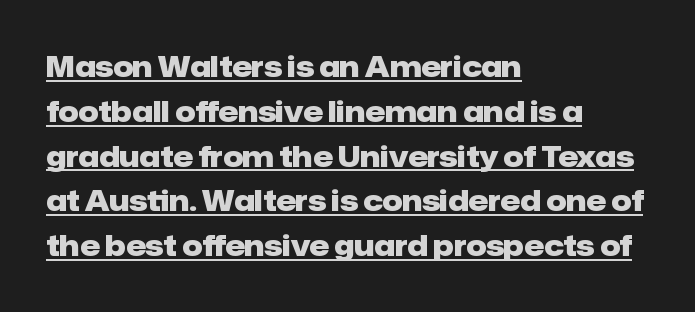
{"serif": "no", "italic": "no", "bold": "yes", "weight": "heavy", "width": "normal", "stroke_contrast": "low", "x_height": "medium", "monospaced": "no", "underline": "yes", "align": "left", "line_spacing": "normal", "line_spacing_ratio": 1.6, "letter_spacing": "normal", "letter_spacing_em": 0.0, "glyph_px": 28}
